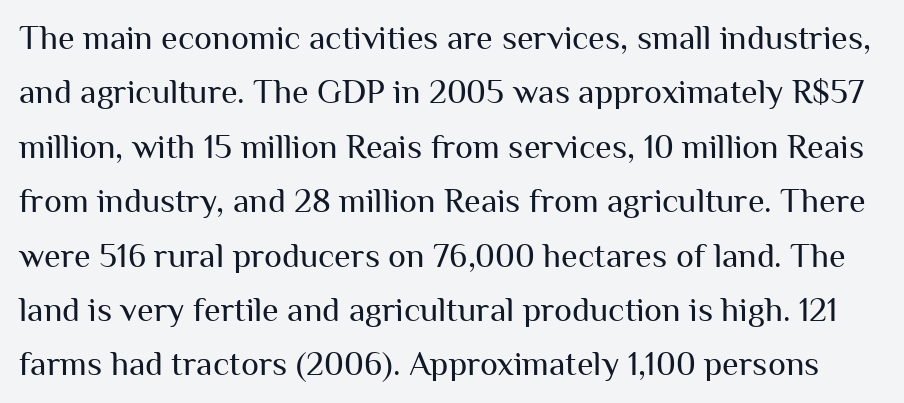
The image shows 34 px regular-weight sans-serif type, upright; set normal line spacing (1.6x), normal letter spacing, not underlined; medium stroke contrast and a medium x-height.
